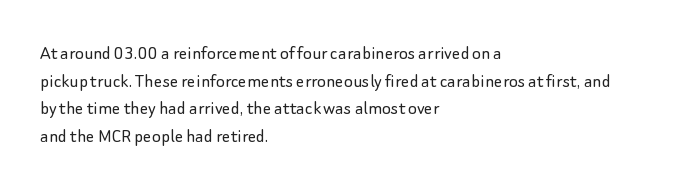
Teacher's note: observe the even left margin — that is flush-left alignment. The line texture is even and compact thanks to regular tracking. The lettering stays uniformly vertical, giving the passage a roman look. The baseline area is clear.
